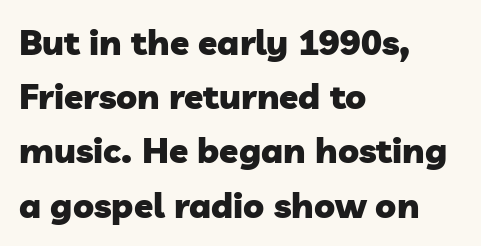
The image shows 35 px heavy sans-serif type; set left-aligned, normal line spacing (1.55x), normal letter spacing, not underlined; low stroke contrast and a medium x-height.
